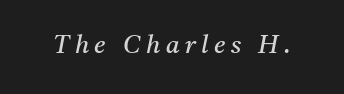
Q: Is the text bold? A: No.
Q: Is the text italic (slanted)? A: Yes, it leans right by about 11 degrees.
Q: Is the text underlined? A: No.
Q: Is the spacing between letters normal or unusually wide? A: Unusually wide.
